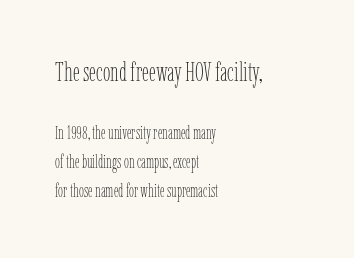
Style check: upright. Nobody drew a line under any word here. Is the letter spacing exaggerated? No — it looks like the ordinary default. Size contrast runs from large at the top to small at the bottom.
